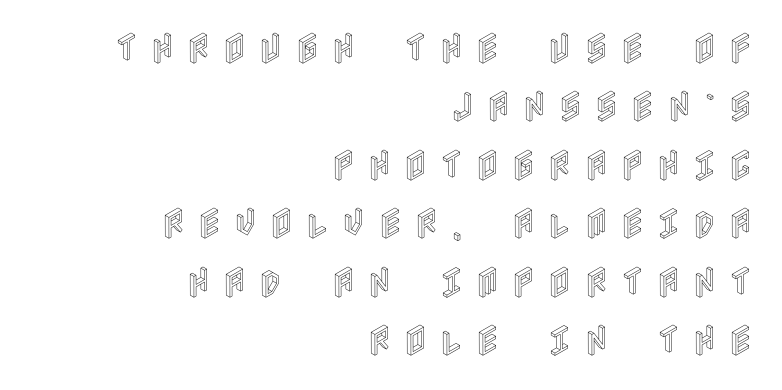
The image shows 34 px condensed type, upright; set right-aligned, line spacing 1.72x, unusually wide letter spacing (+0.33 em), not underlined; a large x-height.
